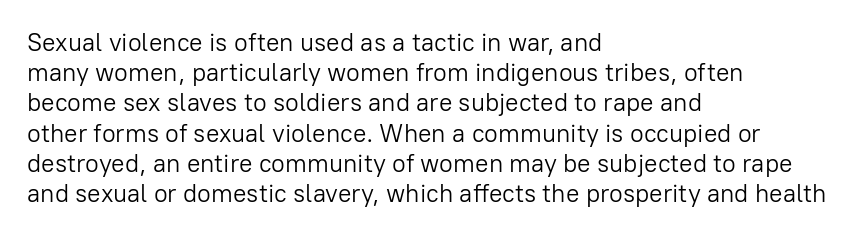
Q: Is the text bold? A: No.
Q: Is the text italic (slanted)? A: No, it is upright.
Q: Is the text underlined? A: No.
Q: How is the paragraph aligned? A: Left-aligned.
Q: Is the spacing between letters normal or unusually wide? A: Normal.
